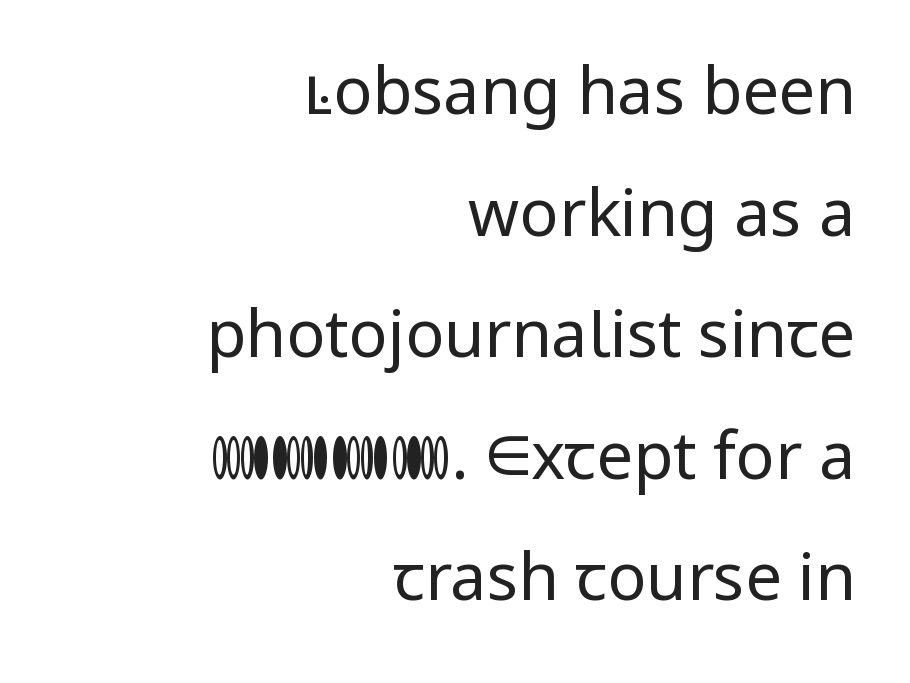
{"serif": "no", "italic": "no", "bold": "no", "weight": "regular", "width": "normal", "stroke_contrast": "low", "x_height": "medium", "monospaced": "no", "underline": "no", "align": "right", "line_spacing_ratio": 1.87, "letter_spacing": "normal", "letter_spacing_em": 0.0, "glyph_px": 65}
